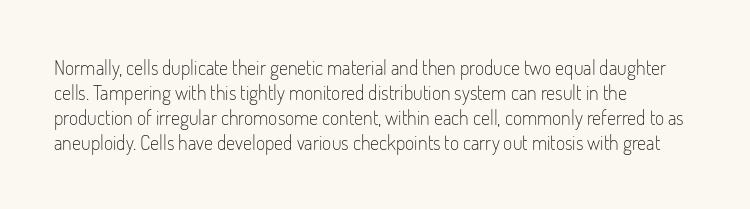
The image shows 20 px text type, upright; set left-aligned, normal line spacing (1.25x), normal letter spacing, not underlined.
